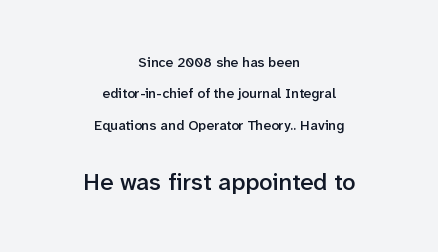
Q: Is the text bold? A: Semi-bold.
Q: Is the text italic (slanted)? A: No, it is upright.
Q: Is the text underlined? A: No.
Q: How is the paragraph aligned? A: Centered.
Q: Is the spacing between letters normal or unusually wide? A: Normal.
Q: Is the spacing between lines tight, normal or loose? A: Loose.
Q: Which block of text is set in a larger size, the first (top) or the second (bottom)? A: The second (bottom) one.
